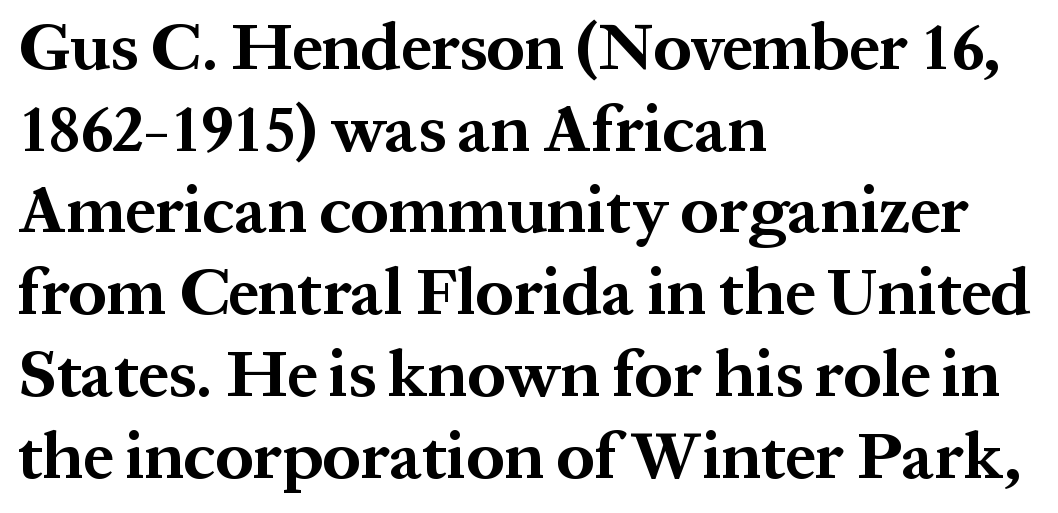
Q: Is the text bold? A: Yes.
Q: Is the text italic (slanted)? A: No, it is upright.
Q: Is the typeface a serif or a sans-serif typeface? A: Serif.
Q: Is the text underlined? A: No.
Q: How is the paragraph aligned? A: Left-aligned.
Q: Is the spacing between letters normal or unusually wide? A: Normal.
Q: Width (condensed, normal, or wide)? A: Normal.
Q: Stroke contrast? A: Medium.
Q: x-height? A: Medium.
Q: Monospaced? A: No.
